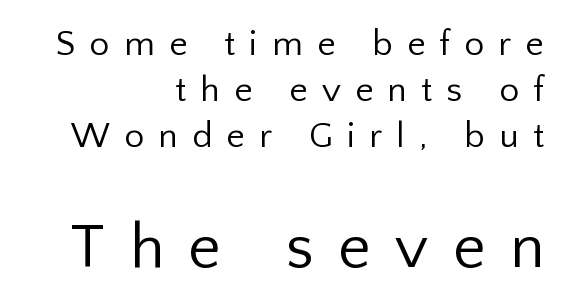
{"serif": "no", "italic": "no", "bold": "no", "weight": "regular", "width": "normal", "stroke_contrast": "low", "x_height": "medium", "monospaced": "no", "underline": "no", "align": "right", "line_spacing": "normal", "line_spacing_ratio": 1.28, "letter_spacing": "wide", "letter_spacing_em": 0.39, "larger_block": "second", "size_ratio": 1.75, "glyph_px": 63}
